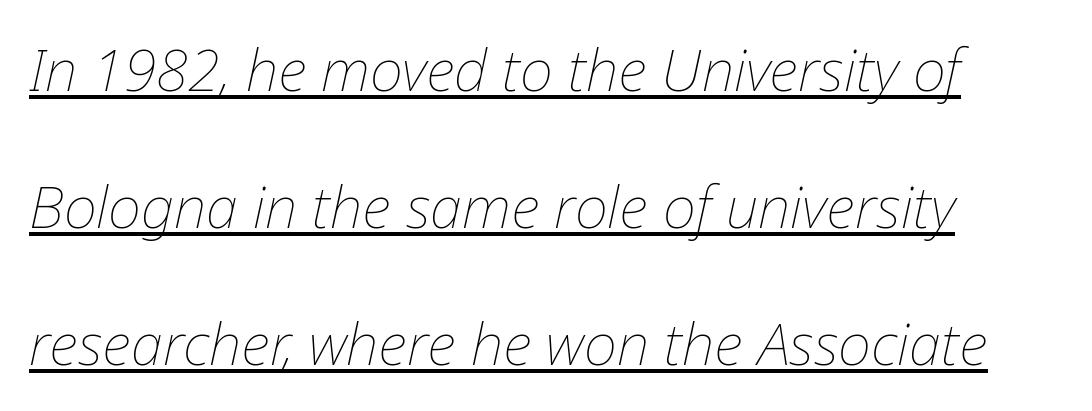
The image shows 58 px thin type, italic (leaning right); set left-aligned, loose line spacing (2.36x), normal letter spacing, underlined; low stroke contrast and a medium x-height.
